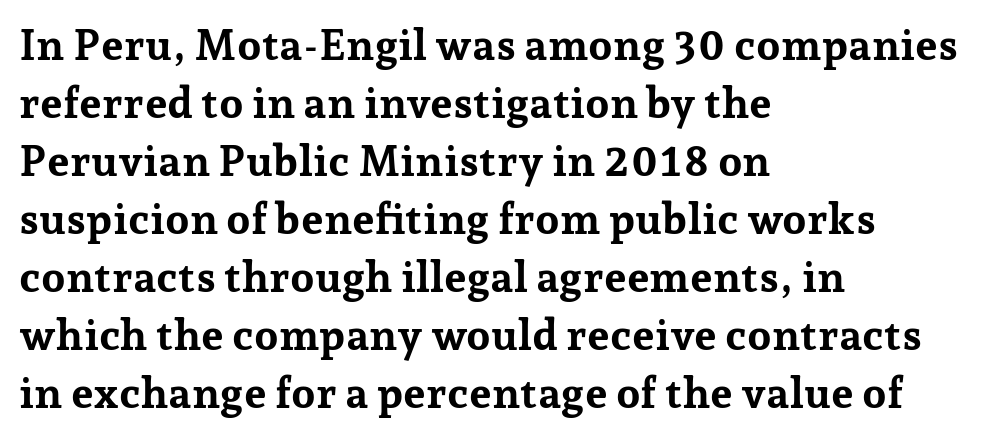
The image shows 43 px bold serif type, upright; set left-aligned, normal line spacing (1.35x), normal letter spacing, not underlined; low stroke contrast and a medium x-height.
